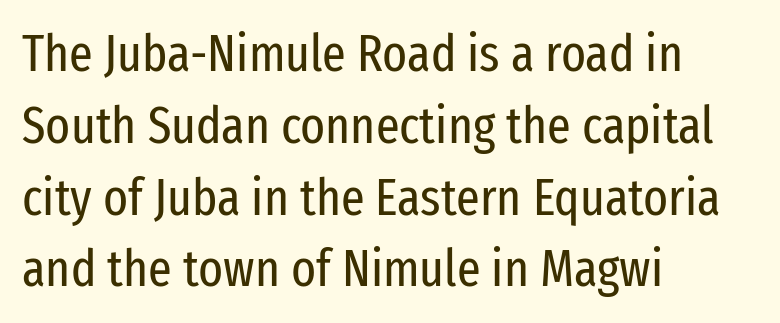
The font is comparable to plain body text, perhaps lighter. Do the characters align in a grid? No, the font is proportional. This sample uses an upright cut, with every glyph sitting square on the baseline. Nobody drew a line under any word here.
